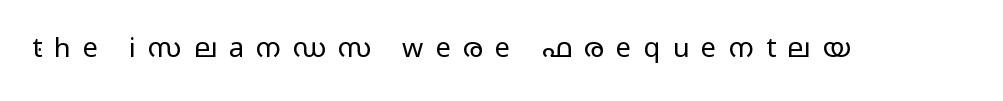
The image shows 27 px text type, upright; set unusually wide letter spacing (+0.45 em), not underlined.
